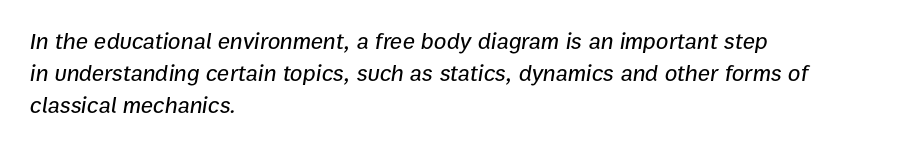
{"italic": "yes", "lean": "right", "slant_degrees": 9, "underline": "no", "align": "left", "line_spacing": "normal", "line_spacing_ratio": 1.39, "letter_spacing": "normal", "letter_spacing_em": 0.0, "glyph_px": 23}
